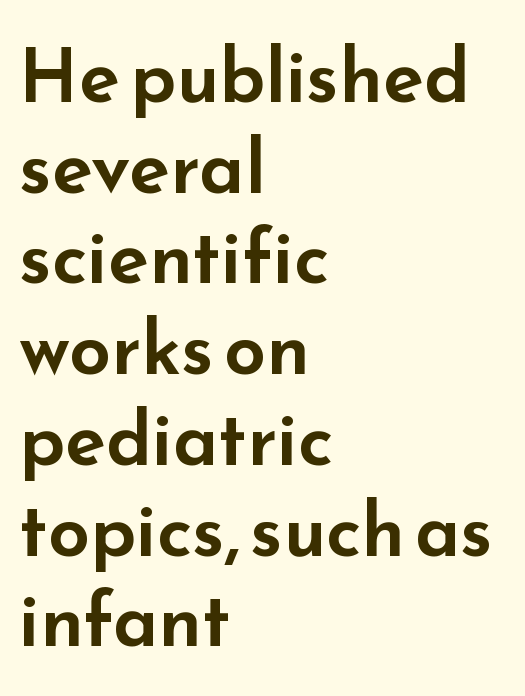
Proportional: the letters do not fall into vertical columns. Letters rest on an invisible, unmarked baseline. The letters stand upright; this is a roman face. In terms of letterspacing, this is plain default setting. Each letter's strokes conclude bluntly, with no projecting serifs. The paragraph shown leans on its left margin.
